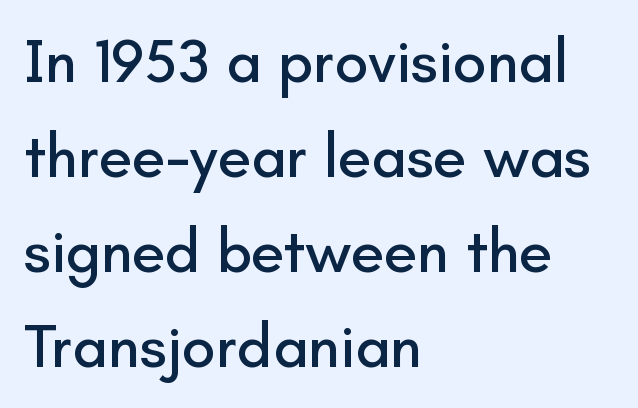
The strip under each line holds only bare page. Nope, not italic — everything's standing straight. Rows of type keep a routine distance in the vertical direction. Regarding serifs, this sample does without them.
